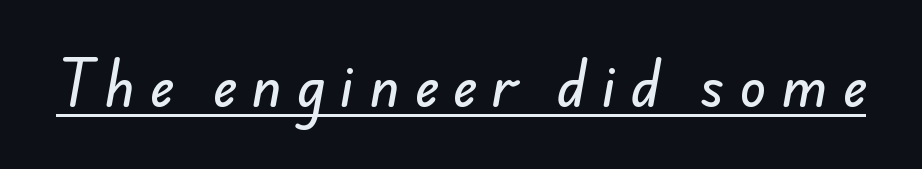
The gaps between neighbouring characters are conspicuously large. You could not count columns in this text — the font is proportionally spaced. Looks like someone drew a line under every word here. The characters display no serif detailing; their extremities are plain.
